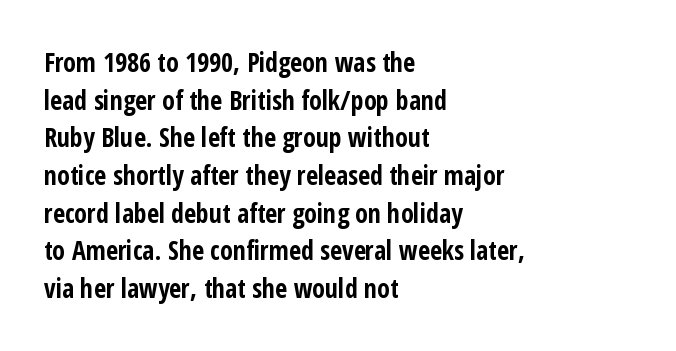
The image shows 26 px bold type, upright; set left-aligned, normal line spacing (1.45x), normal letter spacing, not underlined.
